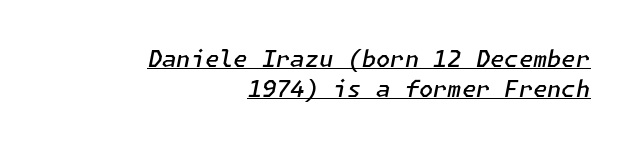
{"italic": "yes", "lean": "right", "slant_degrees": 11, "bold": "semi", "underline": "yes", "align": "right", "line_spacing": "normal", "line_spacing_ratio": 1.3, "letter_spacing": "normal", "letter_spacing_em": 0.0, "glyph_px": 23}
